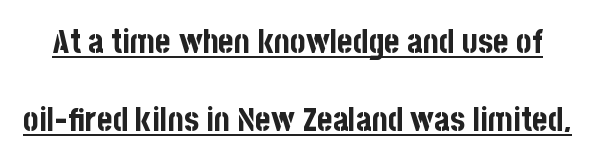
{"serif": "no", "italic": "no", "bold": "yes", "weight": "bold", "width": "condensed", "stroke_contrast": "low", "x_height": "large", "monospaced": "no", "underline": "yes", "line_spacing": "loose", "line_spacing_ratio": 2.35, "letter_spacing": "normal", "letter_spacing_em": 0.0, "glyph_px": 33}
